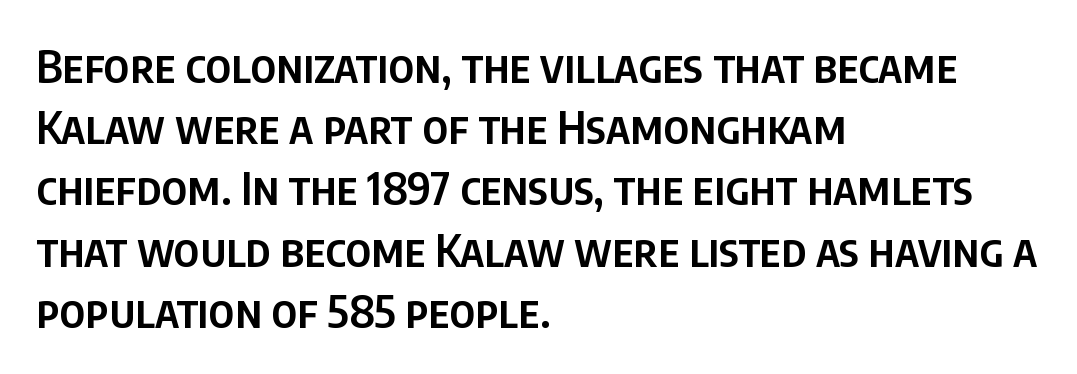
Q: Is the text bold? A: Semi-bold.
Q: Is the text italic (slanted)? A: No, it is upright.
Q: Is the typeface a serif or a sans-serif typeface? A: Sans-serif.
Q: Is the text underlined? A: No.
Q: How is the paragraph aligned? A: Left-aligned.
Q: Is the spacing between letters normal or unusually wide? A: Normal.
Q: Is the spacing between lines tight, normal or loose? A: Normal.
Q: Width (condensed, normal, or wide)? A: Condensed.
Q: Stroke contrast? A: Low.
Q: x-height? A: Large.
Q: Monospaced? A: No.
